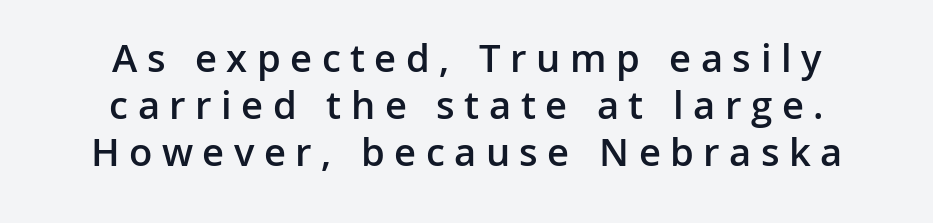
The typesetting leans somewhat heavy: a semibold. Words appear elongated and porous because spacing is wide. This is sans-serif lettering, the kind often seen on screens and signage. The font's upright variant was chosen for this text.
